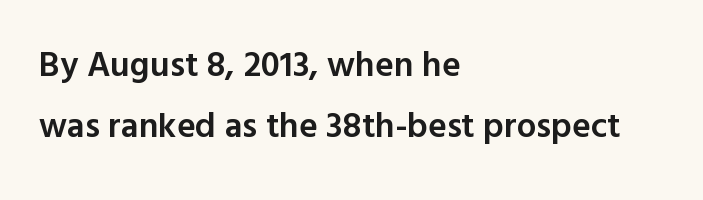
Check under the words: just untouched page. In terms of letterform style, serifs are entirely absent. As a designer I'd log this as weight 600, semibold. Layout note: lines flush left. The rendering uses natural spacing where letterforms have individual widths. Rendered with straight, roman letterforms.
